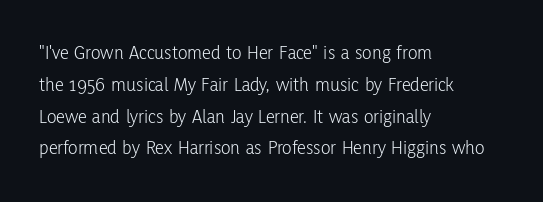
The image shows 20 px text type, upright; set left-aligned, normal line spacing (1.59x), normal letter spacing, not underlined.
